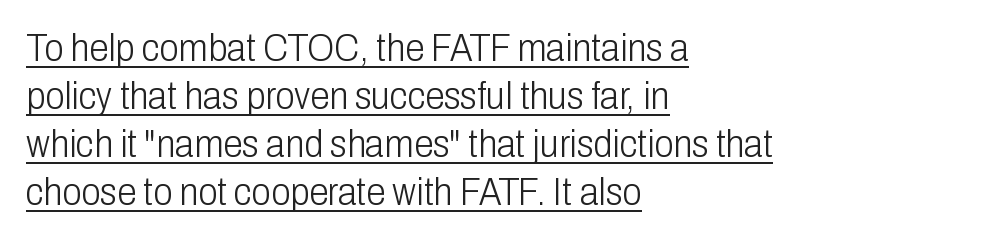
The image shows 39 px light, condensed sans-serif type, upright; set left-aligned, line spacing 1.23x, normal letter spacing, underlined; low stroke contrast and a medium x-height.
